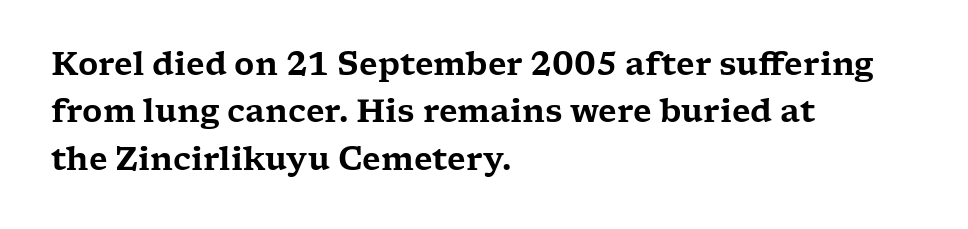
Q: Is the text italic (slanted)? A: No, it is upright.
Q: Is the typeface a serif or a sans-serif typeface? A: Serif.
Q: Is the text underlined? A: No.
Q: How is the paragraph aligned? A: Left-aligned.
Q: Is the spacing between letters normal or unusually wide? A: Normal.
Q: Is the spacing between lines tight, normal or loose? A: Normal.
Q: Width (condensed, normal, or wide)? A: Wide.
Q: Stroke contrast? A: Low.
Q: x-height? A: Medium.
Q: Monospaced? A: No.
